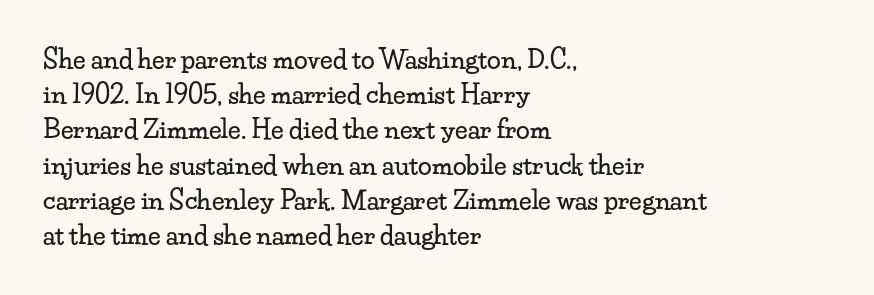
{"italic": "no", "underline": "no", "align": "left", "line_spacing": "normal", "line_spacing_ratio": 1.41, "letter_spacing": "normal", "letter_spacing_em": 0.0, "glyph_px": 25}
